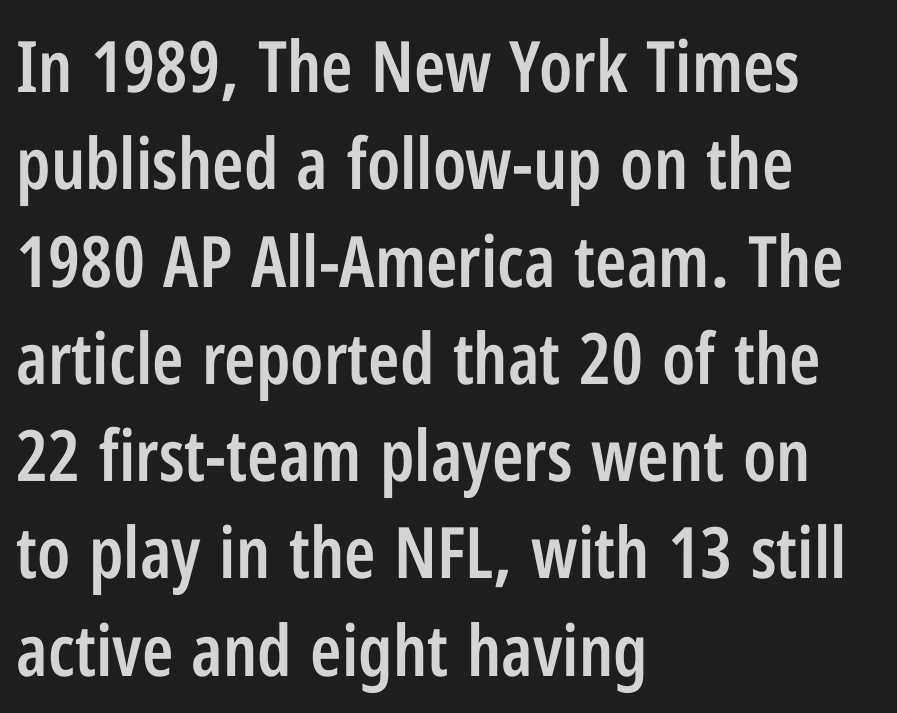
{"serif": "no", "italic": "no", "bold": "semi", "weight": "semibold", "width": "condensed", "stroke_contrast": "low", "x_height": "medium", "monospaced": "no", "underline": "no", "align": "left", "line_spacing": "normal", "line_spacing_ratio": 1.37, "letter_spacing": "normal", "letter_spacing_em": 0.0, "glyph_px": 71}
